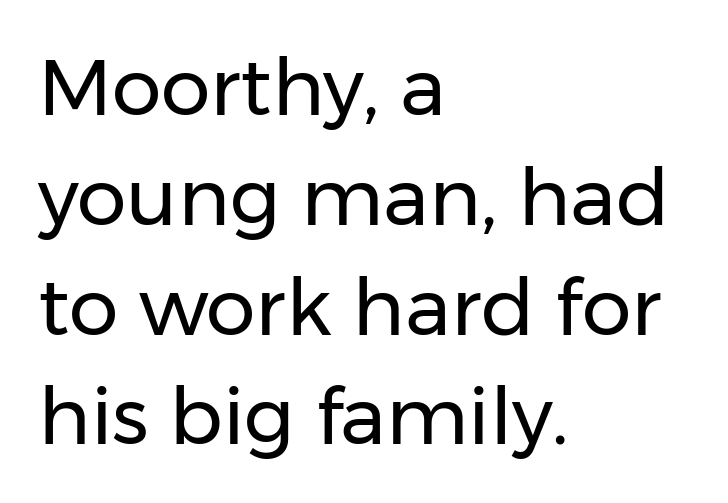
Q: Is the text bold? A: No.
Q: Is the text italic (slanted)? A: No, it is upright.
Q: Is the typeface a serif or a sans-serif typeface? A: Sans-serif.
Q: Is the text underlined? A: No.
Q: How is the paragraph aligned? A: Left-aligned.
Q: Is the spacing between letters normal or unusually wide? A: Normal.
Q: Is the spacing between lines tight, normal or loose? A: Normal.
Q: Width (condensed, normal, or wide)? A: Normal.
Q: Stroke contrast? A: Low.
Q: x-height? A: Medium.
Q: Monospaced? A: No.
